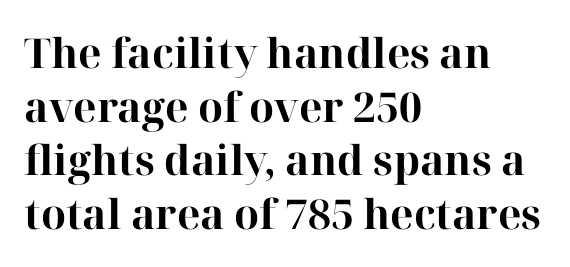
The image shows 41 px bold serif type, upright; set left-aligned, normal line spacing (1.31x), normal letter spacing, not underlined; high stroke contrast and a medium x-height.
